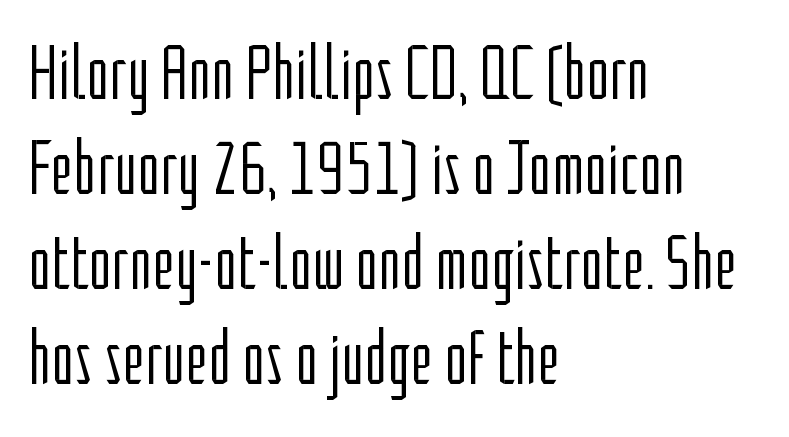
A typesetter would mark this as roman, not italic. Typographically, this falls in the sans-serif category. Character widths vary here, with narrow letters taking less room than wide ones. Summary of weight: not heavy and not bold. Tracking value appears to be zero — textbook default spacing.
